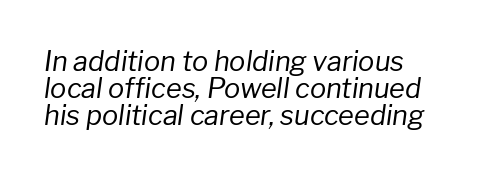
Q: Is the text bold? A: No.
Q: Is the text italic (slanted)? A: Yes, it leans right by about 8 degrees.
Q: Is the text underlined? A: No.
Q: Is the spacing between letters normal or unusually wide? A: Normal.
Q: Is the spacing between lines tight, normal or loose? A: Tight.
